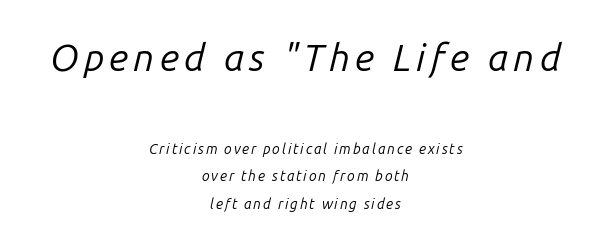
{"italic": "yes", "lean": "right", "slant_degrees": 14, "bold": "no", "weight": "regular", "width": "normal", "stroke_contrast": "low", "x_height": "medium", "monospaced": "no", "underline": "no", "align": "center", "line_spacing": "loose", "line_spacing_ratio": 1.96, "larger_block": "first", "size_ratio": 2.71, "glyph_px": 38}
